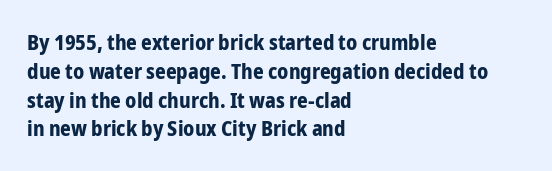
Leftover space on each line is placed entirely after the last word. The baseline area is clear. Tracking value appears to be zero — textbook default spacing. Is the type bold? Yes — the strokes are clearly thick and heavy.
